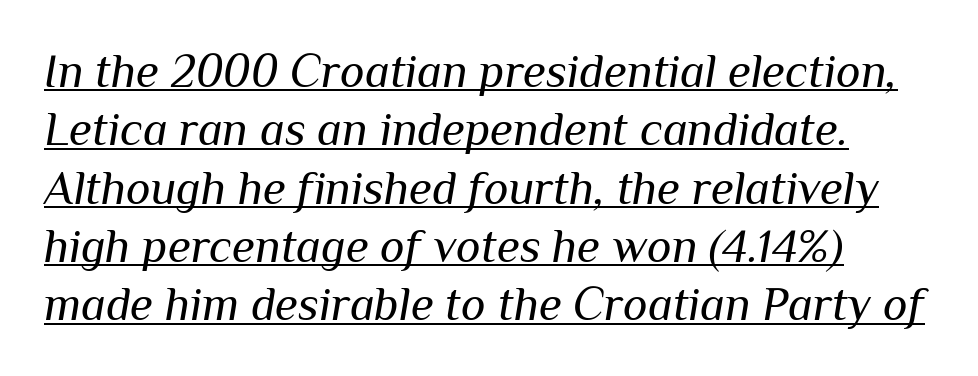
The image shows 47 px regular-weight type, italic (leaning right); set left-aligned, line spacing 1.24x, normal letter spacing, underlined; medium stroke contrast and a medium x-height.
